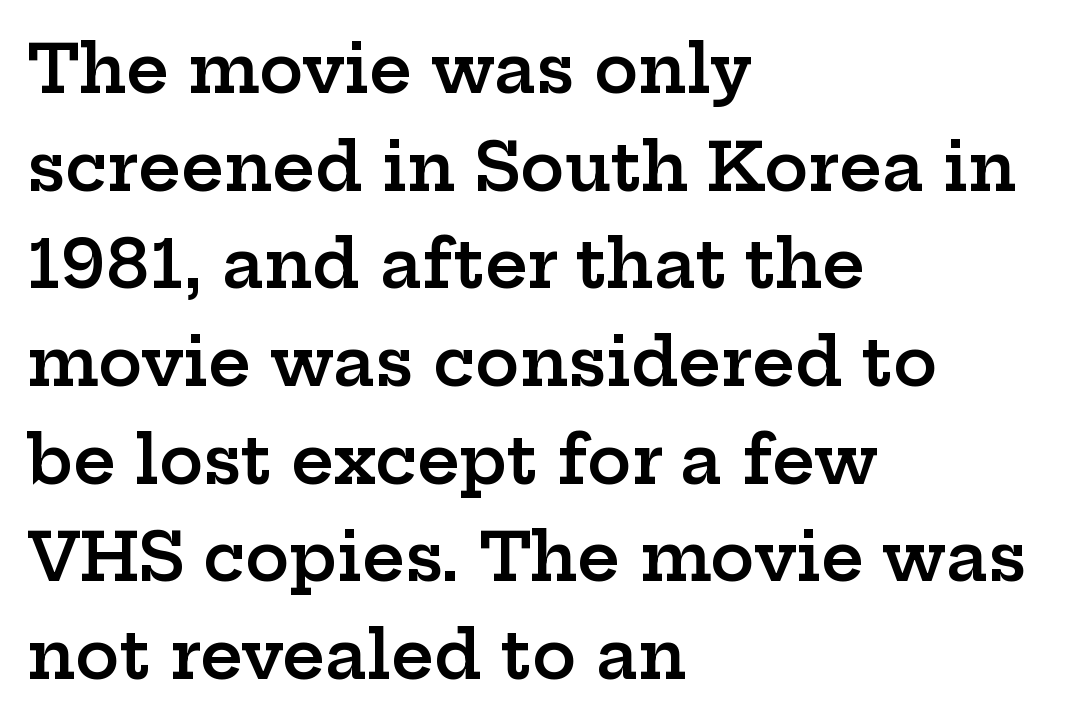
The image shows 66 px semibold, wide serif type, upright; set left-aligned, normal line spacing (1.48x), normal letter spacing, not underlined; low stroke contrast and a medium x-height.
